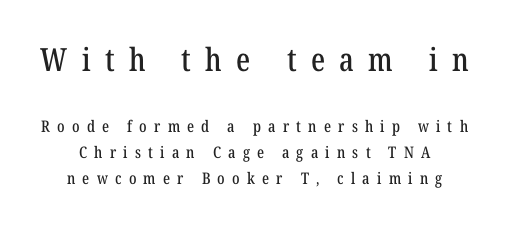
Q: Is the text italic (slanted)? A: No, it is upright.
Q: Is the typeface a serif or a sans-serif typeface? A: Serif.
Q: Is the text underlined? A: No.
Q: Is the spacing between letters normal or unusually wide? A: Unusually wide.
Q: Is the spacing between lines tight, normal or loose? A: Normal.
Q: Which block of text is set in a larger size, the first (top) or the second (bottom)? A: The first (top) one.
Q: Width (condensed, normal, or wide)? A: Condensed.
Q: Stroke contrast? A: Low.
Q: x-height? A: Medium.
Q: Monospaced? A: No.
